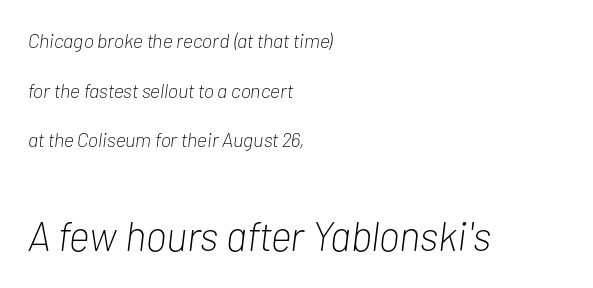
{"italic": "yes", "lean": "right", "slant_degrees": 7, "bold": "no", "weight": "light", "width": "condensed", "stroke_contrast": "low", "x_height": "medium", "monospaced": "no", "underline": "no", "align": "left", "line_spacing": "loose", "line_spacing_ratio": 2.48, "letter_spacing": "normal", "letter_spacing_em": 0.0, "larger_block": "second", "size_ratio": 2.05, "glyph_px": 41}
